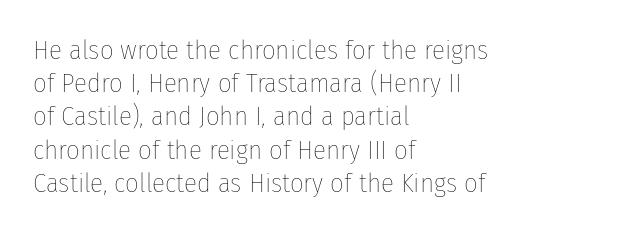
The zone under the glyphs is completely vacant. The passage is arranged the way most books set body copy — flush left. The type sits square on the baseline with zero lean. Weight: in the light-to-regular range. In terms of letterspacing, this is plain default setting.
